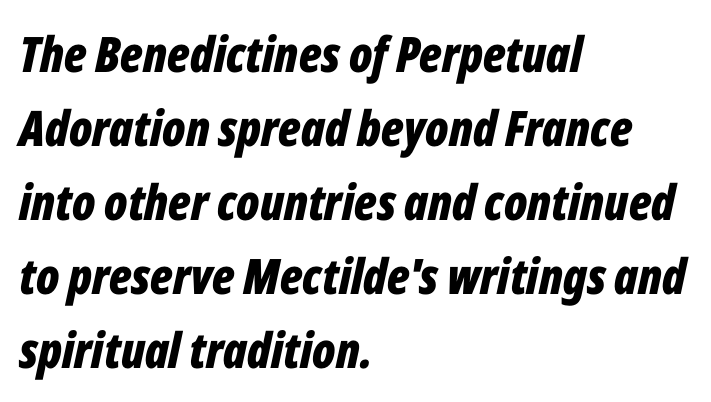
The image shows 49 px bold, condensed type, italic (leaning right); set left-aligned, normal line spacing (1.51x), normal letter spacing, not underlined; low stroke contrast and a medium x-height.
